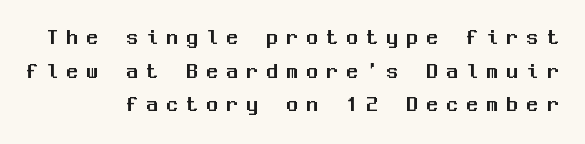
Q: Is the text italic (slanted)? A: No, it is upright.
Q: Is the text underlined? A: No.
Q: How is the paragraph aligned? A: Right-aligned.
Q: Is the spacing between letters normal or unusually wide? A: Unusually wide.
Q: Is the spacing between lines tight, normal or loose? A: Normal.
